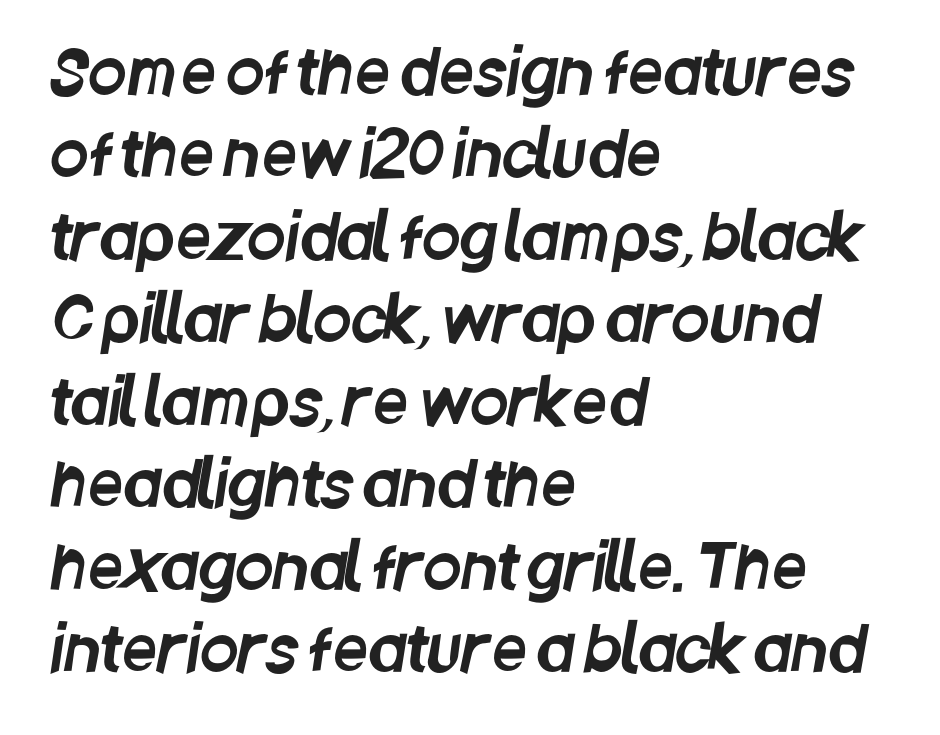
No word sits above an underline. Note the varied advance widths — an 'i' is clearly narrower than an 'm'. The gaps between neighbouring characters are ordinary and unremarkable. Typeset ragged right — the left edge is the straight one.
